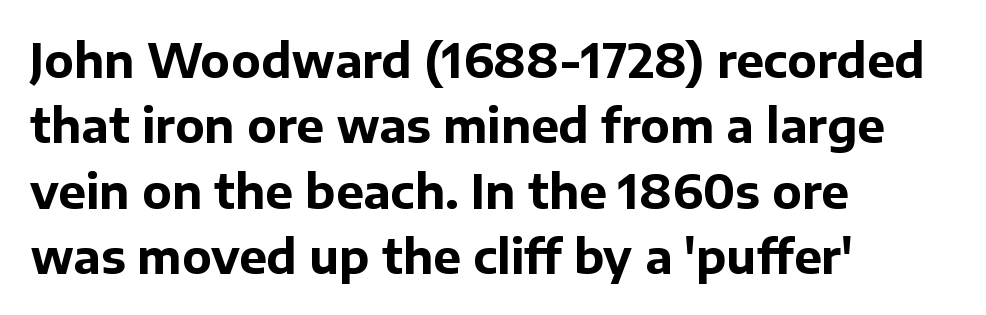
{"serif": "no", "italic": "no", "bold": "yes", "weight": "bold", "width": "normal", "stroke_contrast": "low", "x_height": "medium", "monospaced": "no", "underline": "no", "align": "left", "line_spacing": "normal", "line_spacing_ratio": 1.42, "letter_spacing": "normal", "letter_spacing_em": 0.0, "glyph_px": 46}
